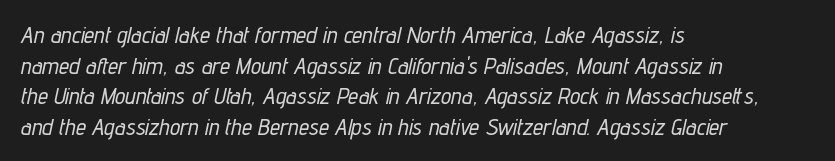
The image shows 23 px text type, italic (leaning right); set left-aligned, normal line spacing (1.33x), normal letter spacing, not underlined.
